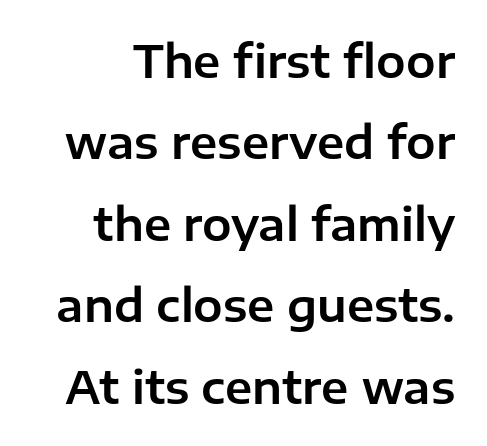
The image shows 44 px sans-serif type, upright; set line spacing 1.85x, normal letter spacing, not underlined; low stroke contrast and a medium x-height.
